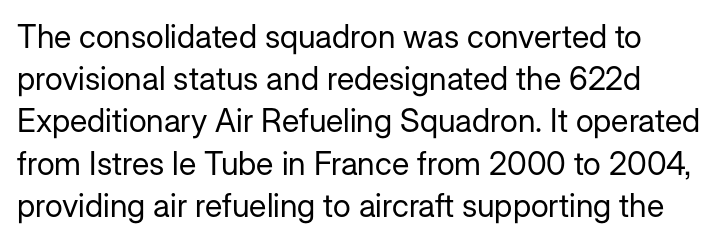
Vertically, the passage feels balanced, rows spaced as you'd expect. Think standard paragraph weight, or any step lighter than that. Any mark beneath the type? The region is blank. This sample has the flowing, uneven cadence of proportional lettering.
